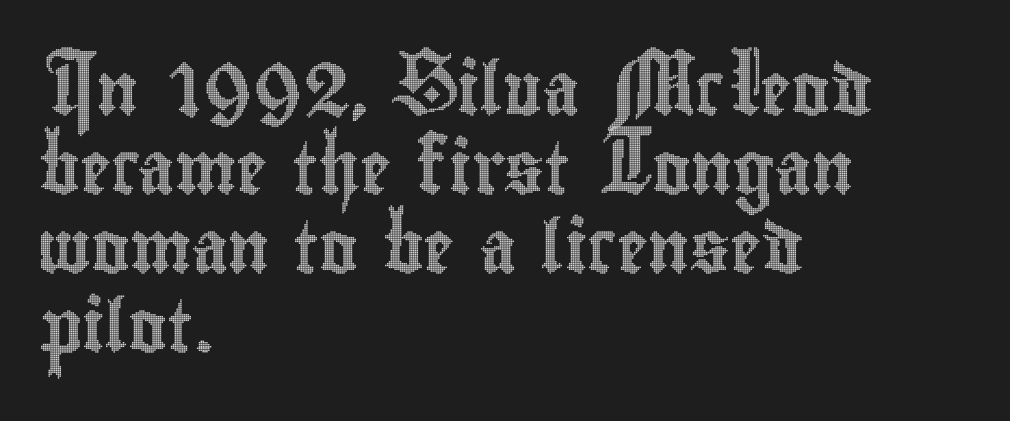
The image shows 52 px condensed type, upright; set left-aligned, normal line spacing (1.52x), normal letter spacing, not underlined; a small x-height.
